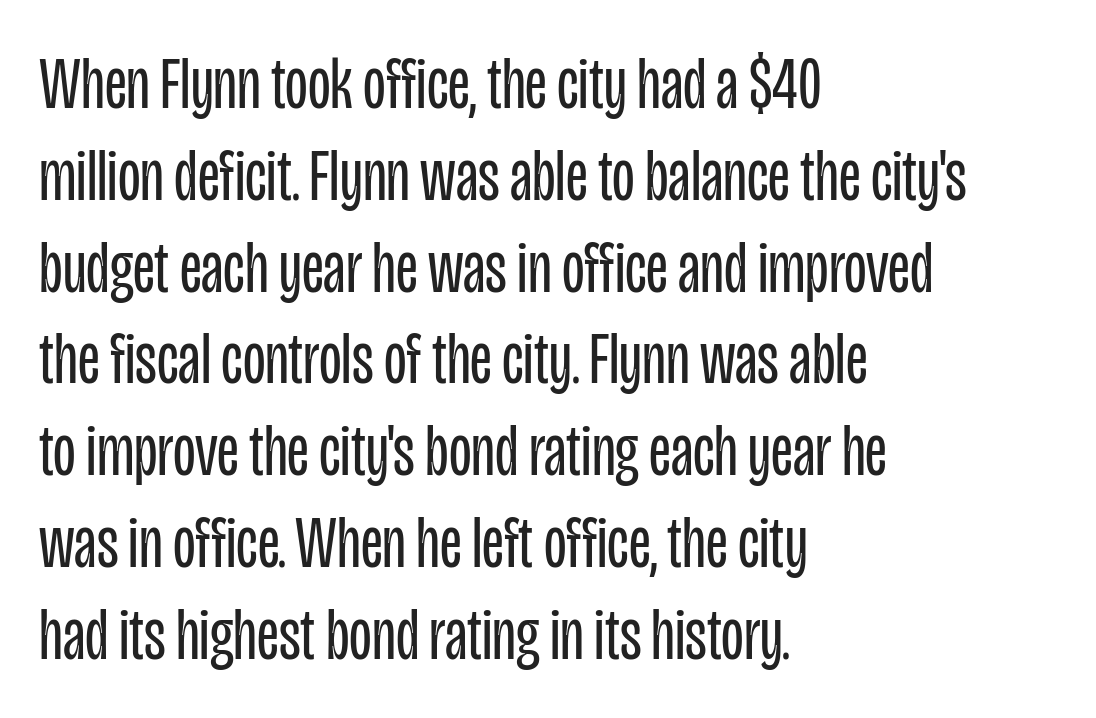
{"serif": "no", "italic": "no", "bold": "no", "weight": "regular", "width": "condensed", "stroke_contrast": "low", "x_height": "large", "monospaced": "no", "underline": "no", "align": "left", "line_spacing_ratio": 1.24, "letter_spacing": "normal", "letter_spacing_em": 0.0, "glyph_px": 74}
